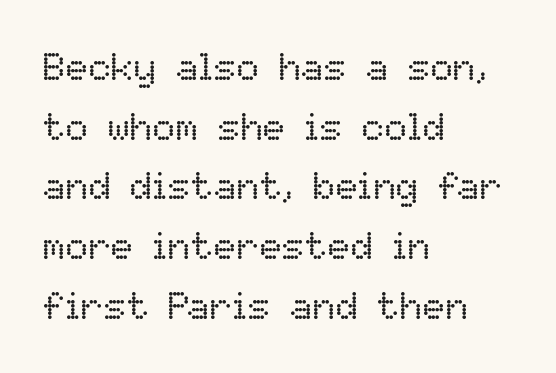
{"italic": "no", "bold": "no", "weight": "regular", "width": "normal", "stroke_contrast": "low", "x_height": "medium", "monospaced": "no", "underline": "no", "align": "left", "line_spacing": "normal", "line_spacing_ratio": 1.57, "letter_spacing": "normal", "letter_spacing_em": 0.0, "glyph_px": 38}
